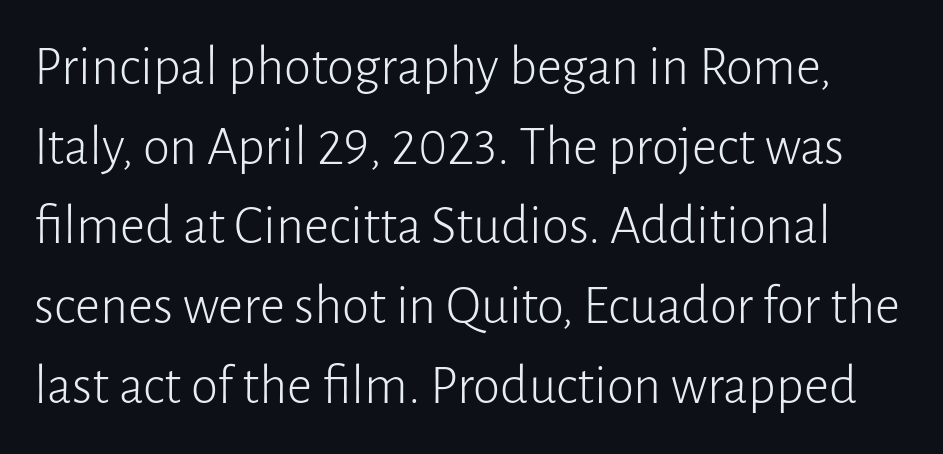
The image shows 55 px light sans-serif type, upright; set normal line spacing (1.45x), normal letter spacing, not underlined; low stroke contrast and a medium x-height.
